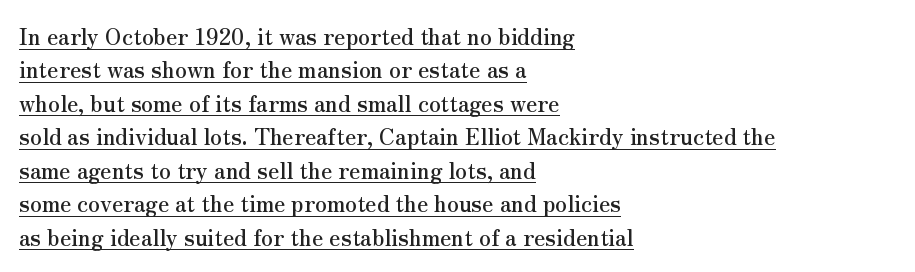
The image shows 22 px text type, upright; set left-aligned, normal line spacing (1.52x), normal letter spacing, underlined.
